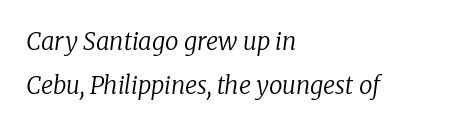
Q: Is the text bold? A: No.
Q: Is the text italic (slanted)? A: Yes, it leans right by about 8 degrees.
Q: Is the text underlined? A: No.
Q: How is the paragraph aligned? A: Left-aligned.
Q: Is the spacing between letters normal or unusually wide? A: Normal.
